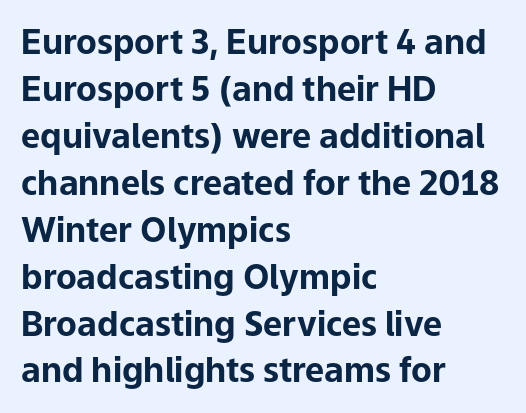
Q: Is the text bold? A: Yes.
Q: Is the text italic (slanted)? A: No, it is upright.
Q: Is the typeface a serif or a sans-serif typeface? A: Sans-serif.
Q: Is the text underlined? A: No.
Q: How is the paragraph aligned? A: Left-aligned.
Q: Is the spacing between letters normal or unusually wide? A: Normal.
Q: Is the spacing between lines tight, normal or loose? A: Normal.
Q: Width (condensed, normal, or wide)? A: Normal.
Q: Stroke contrast? A: Low.
Q: x-height? A: Medium.
Q: Monospaced? A: No.
